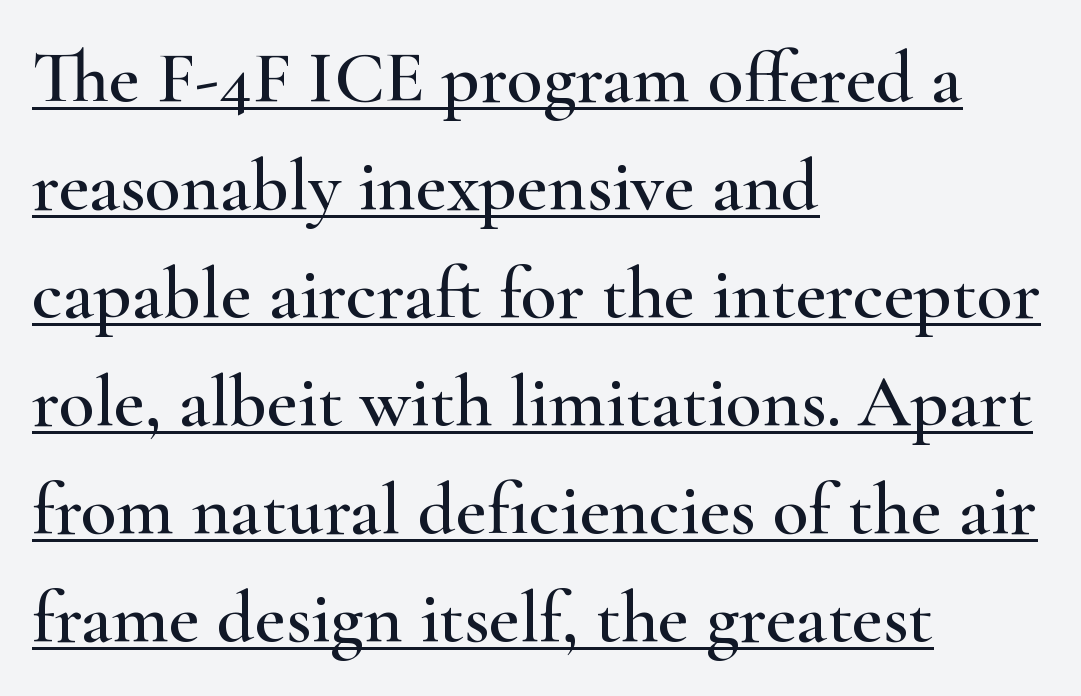
Q: Is the text italic (slanted)? A: No, it is upright.
Q: Is the typeface a serif or a sans-serif typeface? A: Serif.
Q: Is the text underlined? A: Yes.
Q: How is the paragraph aligned? A: Left-aligned.
Q: Is the spacing between letters normal or unusually wide? A: Normal.
Q: Is the spacing between lines tight, normal or loose? A: Normal.
Q: Width (condensed, normal, or wide)? A: Wide.
Q: Stroke contrast? A: High.
Q: x-height? A: Small.
Q: Monospaced? A: No.
